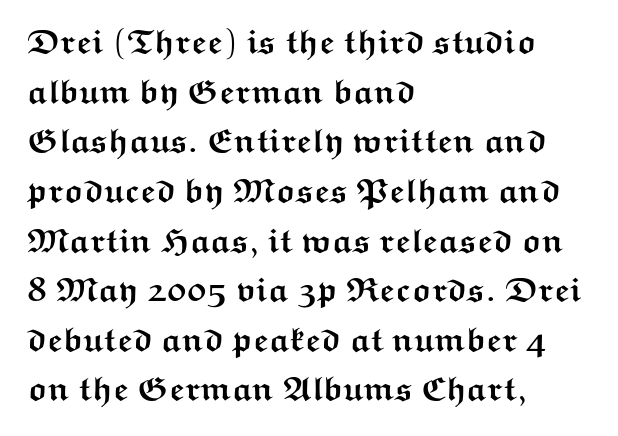
The text was rendered using a sans face with plain stroke endings. The foot of each line stays bare and open. Does the copy run flush right? No — it runs flush left. This sample uses an upright cut, with every glyph sitting square on the baseline.
